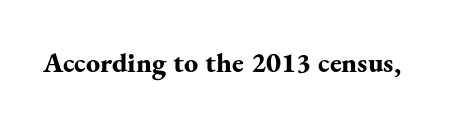
{"serif": "yes", "italic": "no", "bold": "yes", "weight": "bold", "width": "normal", "stroke_contrast": "medium", "x_height": "small", "monospaced": "no", "underline": "no", "letter_spacing": "normal", "letter_spacing_em": 0.0, "glyph_px": 28}
